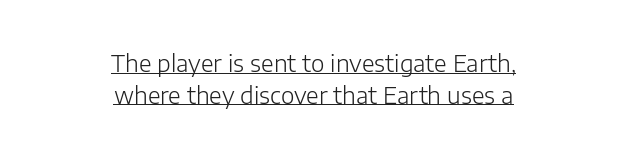
Q: Is the text bold? A: No.
Q: Is the text italic (slanted)? A: No, it is upright.
Q: Is the text underlined? A: Yes.
Q: How is the paragraph aligned? A: Centered.
Q: Is the spacing between letters normal or unusually wide? A: Normal.
Q: Is the spacing between lines tight, normal or loose? A: Normal.
